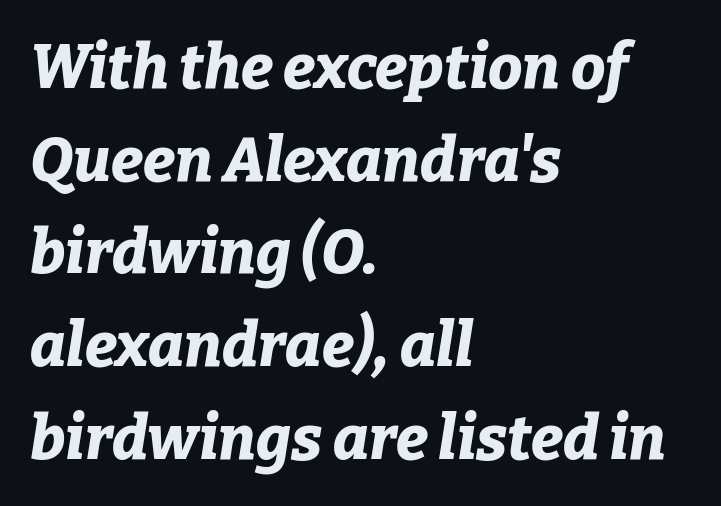
Each letter keeps its own natural width here, so spacing adapts to shape. Check the space under the baseline: it is left empty. These lines keep a tight, regular rhythm from letter to letter. The rendering uses a bold face; every stroke is thick and dark. Compared with typical paragraphs, the rows here are spaced about the same.
